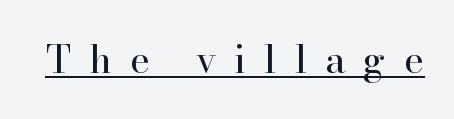
The image shows 38 px regular-weight serif type, upright; set unusually wide letter spacing (+0.48 em), underlined; high stroke contrast and a small x-height.
